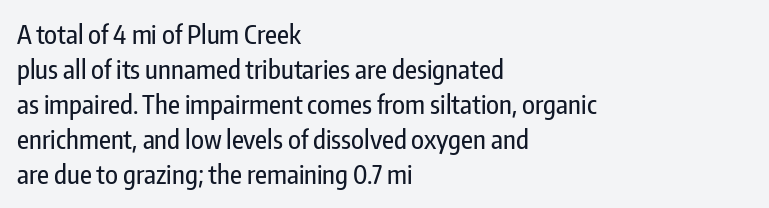
The image shows 26 px text type, upright; set left-aligned, normal line spacing (1.35x), normal letter spacing, not underlined.
